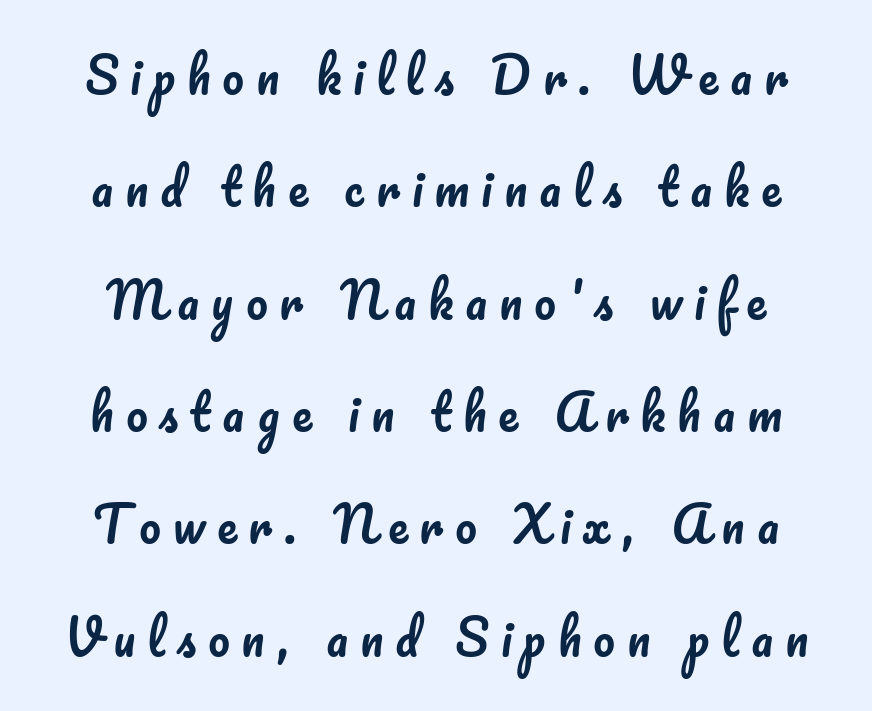
Q: Is the text italic (slanted)? A: Yes.
Q: Is the text underlined? A: No.
Q: How is the paragraph aligned? A: Centered.
Q: Is the spacing between letters normal or unusually wide? A: Unusually wide.
Q: Is the spacing between lines tight, normal or loose? A: Loose.
Q: Width (condensed, normal, or wide)? A: Normal.
Q: Stroke contrast? A: Low.
Q: x-height? A: Small.
Q: Monospaced? A: No.
